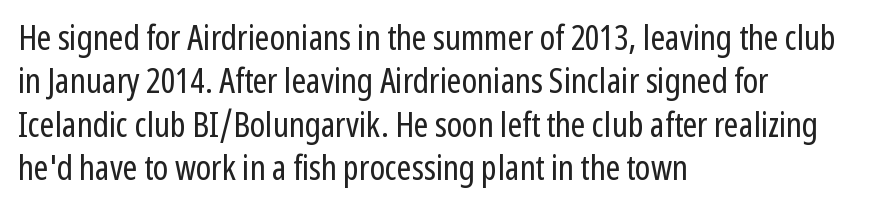
The image shows 35 px regular-weight, condensed sans-serif type, upright; set left-aligned, line spacing 1.24x, normal letter spacing, not underlined; low stroke contrast and a medium x-height.
